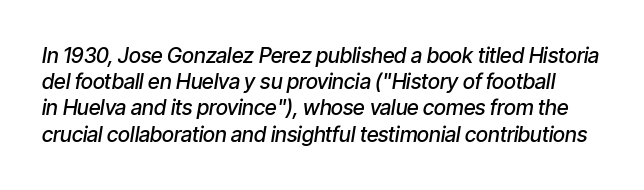
Q: Is the text bold? A: Semi-bold.
Q: Is the text italic (slanted)? A: Yes, it leans right by about 9 degrees.
Q: Is the text underlined? A: No.
Q: Is the spacing between letters normal or unusually wide? A: Normal.
Q: Is the spacing between lines tight, normal or loose? A: Normal.
